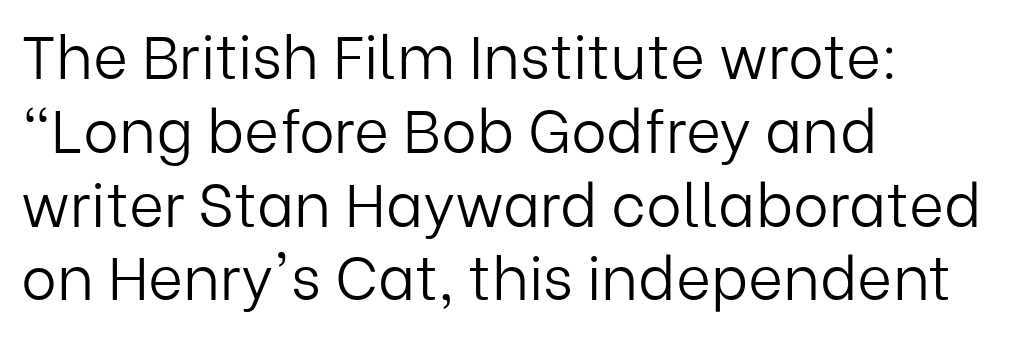
{"serif": "no", "italic": "no", "bold": "no", "weight": "light", "width": "normal", "stroke_contrast": "low", "x_height": "medium", "monospaced": "no", "underline": "no", "align": "left", "line_spacing_ratio": 1.23, "letter_spacing": "normal", "letter_spacing_em": 0.0, "glyph_px": 60}
